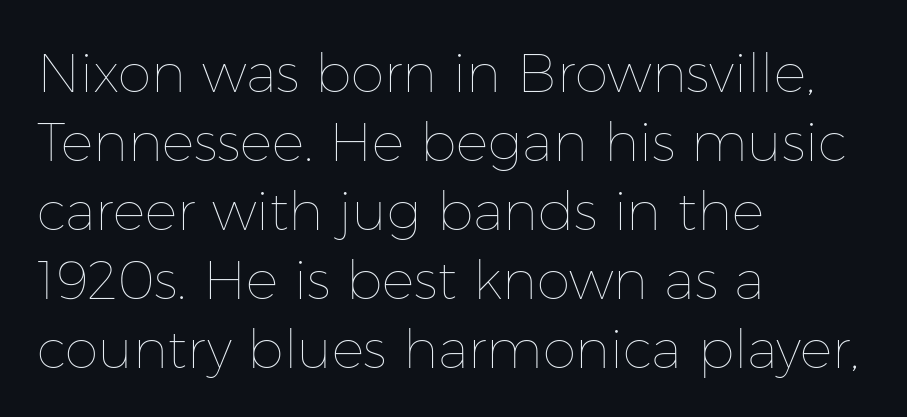
Inter-character spacing is left at the font's built-in metrics. Each row of text sits above clean, open space. The letters advance in unequal steps, a hallmark of proportional type. The lines are quadded left. This sample keeps an unexceptional amount of space between lines. Weight: regular or lighter.
